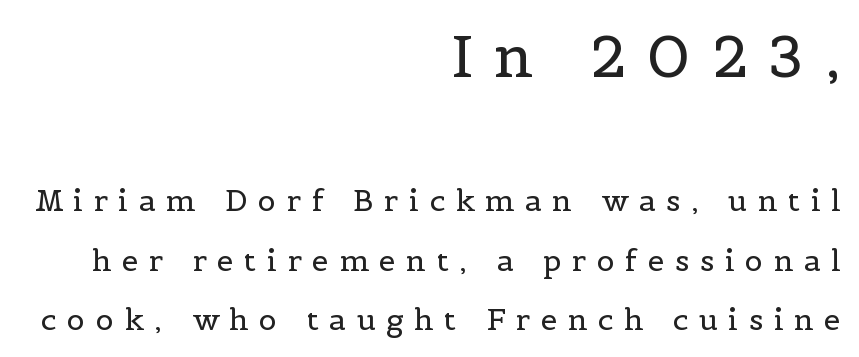
Q: Is the text bold? A: No.
Q: Is the text italic (slanted)? A: No, it is upright.
Q: Is the typeface a serif or a sans-serif typeface? A: Serif.
Q: Is the text underlined? A: No.
Q: How is the paragraph aligned? A: Right-aligned.
Q: Is the spacing between letters normal or unusually wide? A: Unusually wide.
Q: Is the spacing between lines tight, normal or loose? A: Loose.
Q: Which block of text is set in a larger size, the first (top) or the second (bottom)? A: The first (top) one.
Q: Width (condensed, normal, or wide)? A: Normal.
Q: x-height? A: Medium.
Q: Monospaced? A: No.
